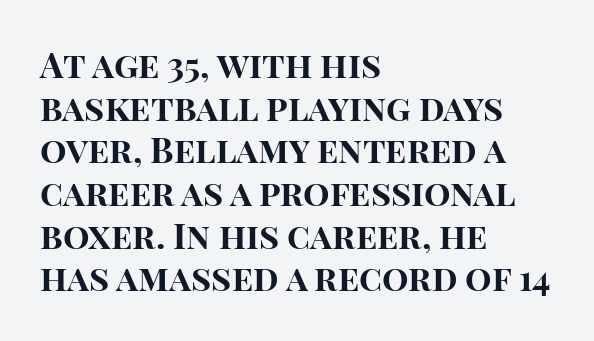
{"serif": "no", "italic": "no", "bold": "yes", "weight": "bold", "width": "normal", "stroke_contrast": "high", "x_height": "large", "monospaced": "no", "underline": "no", "align": "left", "line_spacing_ratio": 1.22, "letter_spacing": "normal", "letter_spacing_em": 0.0, "glyph_px": 35}
